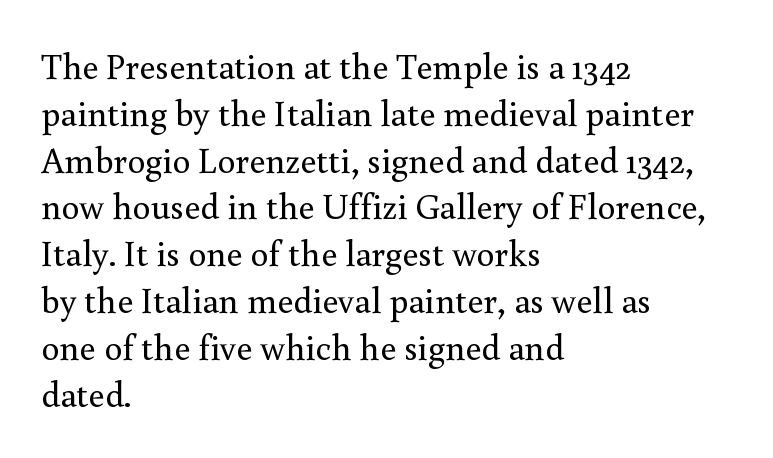
Q: Is the text bold? A: No.
Q: Is the text italic (slanted)? A: No, it is upright.
Q: Is the typeface a serif or a sans-serif typeface? A: Serif.
Q: Is the text underlined? A: No.
Q: How is the paragraph aligned? A: Left-aligned.
Q: Is the spacing between letters normal or unusually wide? A: Normal.
Q: Is the spacing between lines tight, normal or loose? A: Normal.
Q: Width (condensed, normal, or wide)? A: Normal.
Q: x-height? A: Small.
Q: Monospaced? A: No.
